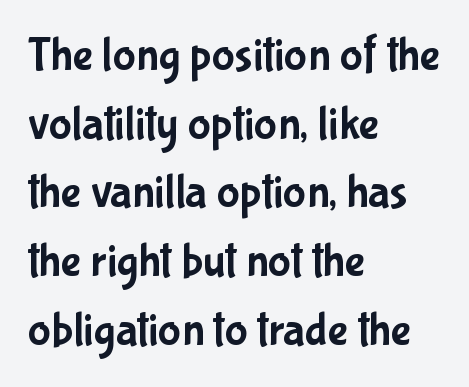
{"serif": "no", "italic": "no", "width": "condensed", "stroke_contrast": "low", "x_height": "medium", "monospaced": "no", "underline": "no", "align": "left", "line_spacing": "normal", "line_spacing_ratio": 1.43, "letter_spacing": "normal", "letter_spacing_em": 0.0, "glyph_px": 48}
